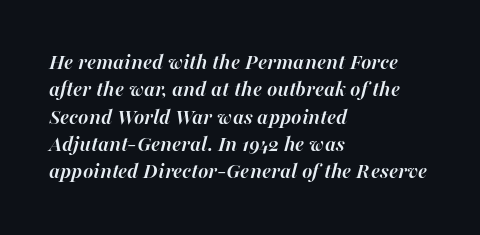
The image shows 22 px bold type, italic (leaning right); set left-aligned, line spacing 1.24x, normal letter spacing, not underlined.
